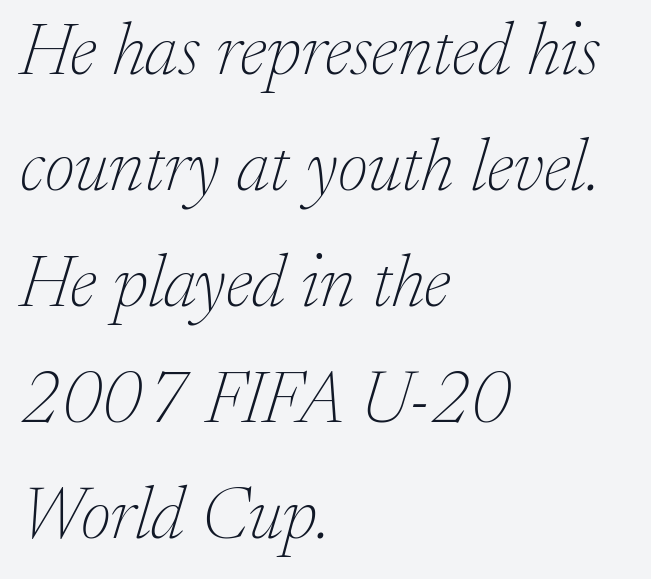
Caption: standard tracking, unaltered. The typeface has the unassuming heft of standard copy or less. One-word summary of the alignment: left. Rows of type keep a routine distance in the vertical direction.
